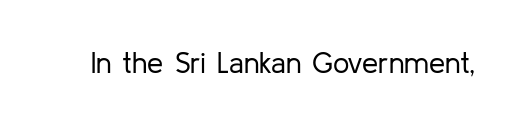
{"serif": "no", "italic": "no", "bold": "no", "weight": "regular", "width": "normal", "stroke_contrast": "low", "x_height": "medium", "monospaced": "no", "underline": "no", "letter_spacing": "normal", "letter_spacing_em": 0.0, "glyph_px": 29}
